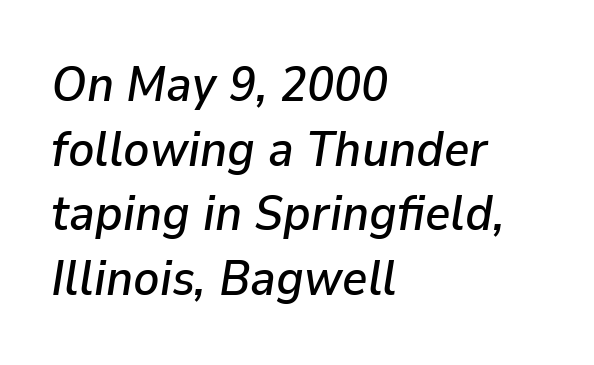
Does the copy run flush right? No — it runs flush left. Descenders hang freely into open space. Posture: slanted. Is the letter spacing exaggerated? No — it looks like the ordinary default. Character widths vary here, with narrow letters taking less room than wide ones.
